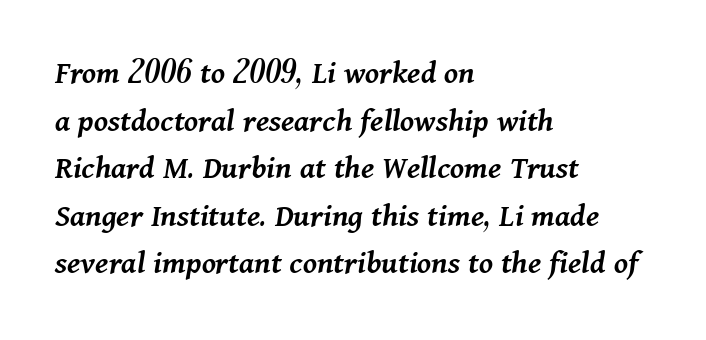
{"italic": "yes", "lean": "right", "slant_degrees": 11, "bold": "semi", "weight": "semibold", "width": "normal", "stroke_contrast": "medium", "x_height": "medium", "monospaced": "no", "underline": "no", "align": "left", "line_spacing": "normal", "line_spacing_ratio": 1.4, "letter_spacing": "normal", "letter_spacing_em": 0.0, "glyph_px": 34}
